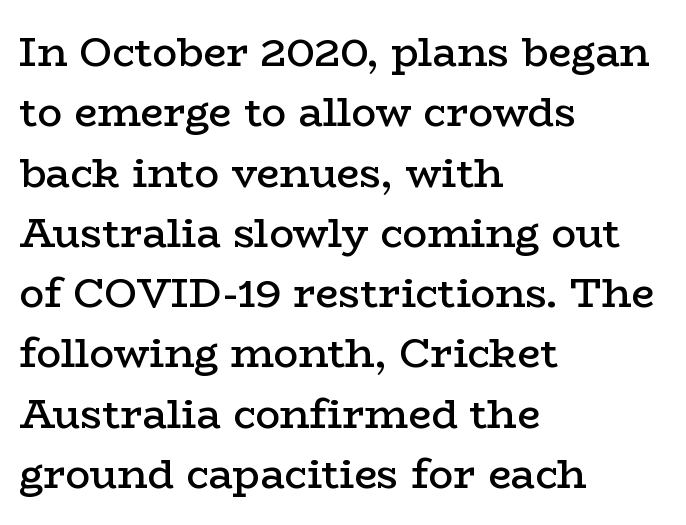
The image shows 41 px semibold, wide serif type, upright; set left-aligned, normal line spacing (1.47x), normal letter spacing, not underlined; low stroke contrast and a medium x-height.
